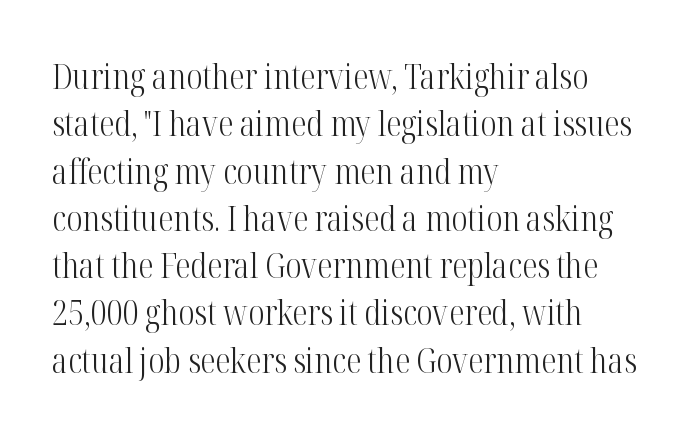
{"serif": "yes", "italic": "no", "bold": "no", "weight": "light", "width": "condensed", "stroke_contrast": "high", "x_height": "medium", "monospaced": "no", "underline": "no", "align": "left", "line_spacing": "normal", "line_spacing_ratio": 1.39, "letter_spacing": "normal", "letter_spacing_em": 0.0, "glyph_px": 34}
